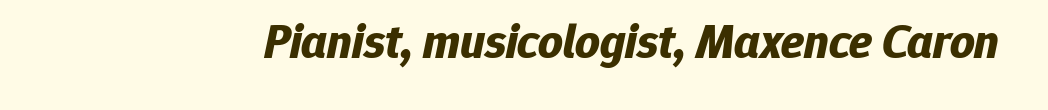
Q: Is the text bold? A: Yes.
Q: Is the text italic (slanted)? A: Yes, it leans right by about 12 degrees.
Q: Is the text underlined? A: No.
Q: Is the spacing between letters normal or unusually wide? A: Normal.
Q: Width (condensed, normal, or wide)? A: Normal.
Q: Stroke contrast? A: Low.
Q: x-height? A: Medium.
Q: Monospaced? A: No.
